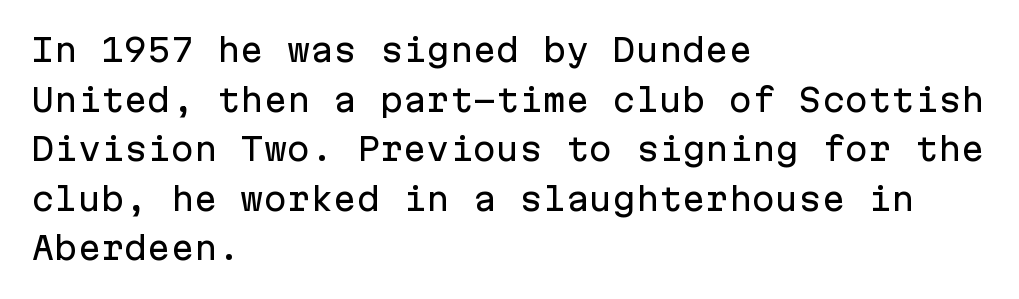
{"serif": "no", "italic": "no", "width": "normal", "stroke_contrast": "low", "x_height": "medium", "monospaced": "yes", "underline": "no", "align": "left", "line_spacing": "normal", "line_spacing_ratio": 1.6, "letter_spacing": "normal", "letter_spacing_em": 0.0, "glyph_px": 31}
